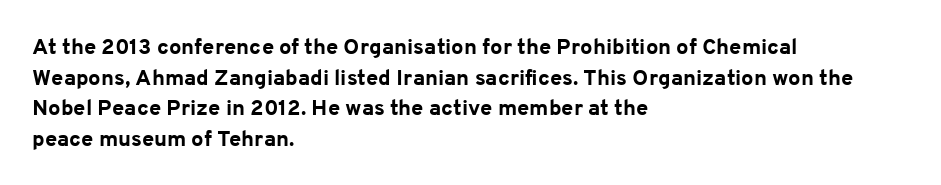
If you drew a line through each stem, it would be perfectly vertical. A normal amount of white space separates one row of letters from the next. Unmarked baselines from the first word to the last. Pretty heavy lettering here — definitely bold. The paragraph has a hard left edge and a soft right edge. These lines keep a tight, regular rhythm from letter to letter.
